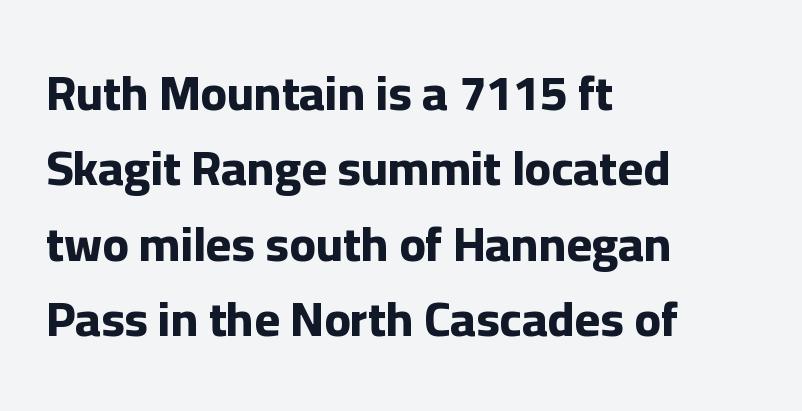
{"serif": "no", "italic": "no", "bold": "yes", "weight": "bold", "width": "normal", "stroke_contrast": "low", "x_height": "medium", "monospaced": "no", "underline": "no", "align": "left", "line_spacing": "normal", "line_spacing_ratio": 1.54, "letter_spacing": "normal", "letter_spacing_em": 0.0, "glyph_px": 49}
